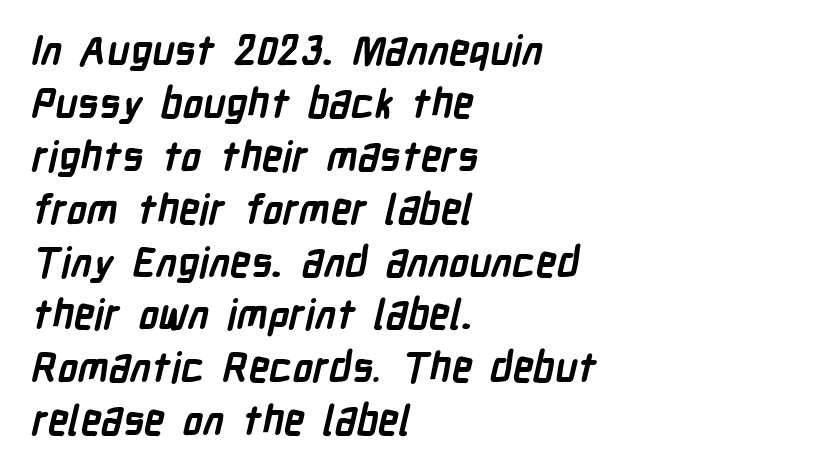
The ragged edge is on the right, which tells us the setting is flush left. Typesetter's note: full bold, strokes at maximum text heaviness. Characters follow at the spacing the type designer built in. Underlining? Definitely not there. The block of text has a typical density, with ordinary space between rows.
